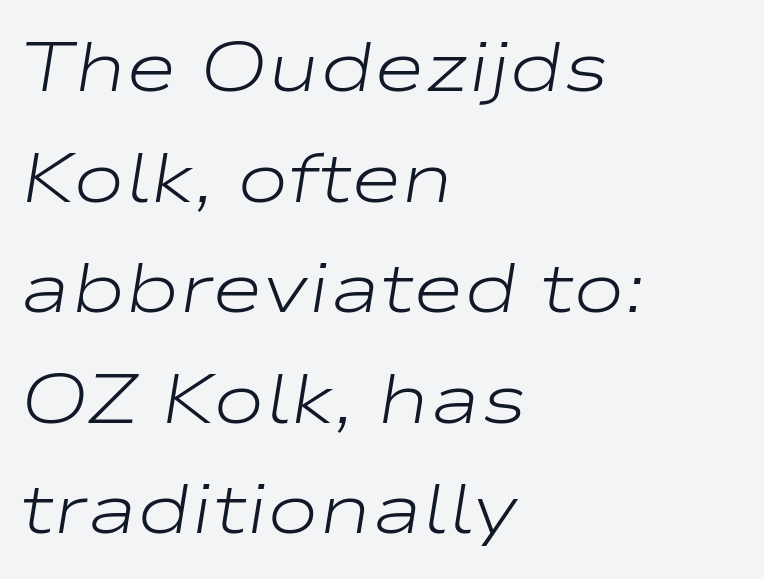
The image shows 70 px light, wide type, italic (leaning right); set left-aligned, normal line spacing (1.58x), normal letter spacing, not underlined; low stroke contrast and a medium x-height.
